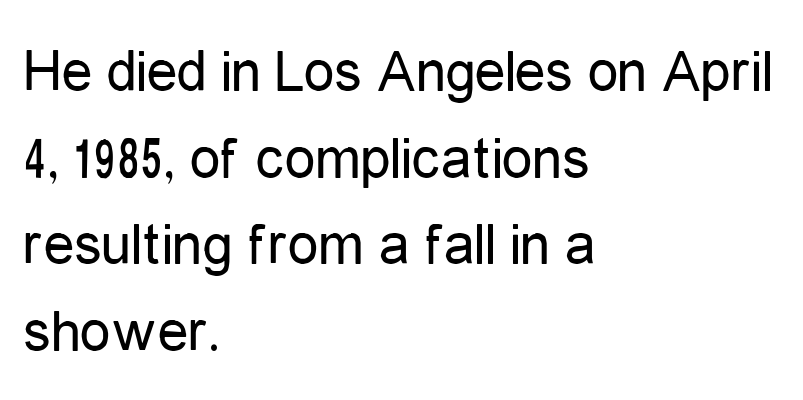
Posture: straight, roman, zero tilt. A typesetter would call this proportional, since set widths differ per character. A student would call this left alignment; a typographer would say flush left, rag right. Check where the strokes stop: nothing finishes them off — pure sans. Counters stay open thanks to moderate or lighter strokes.
